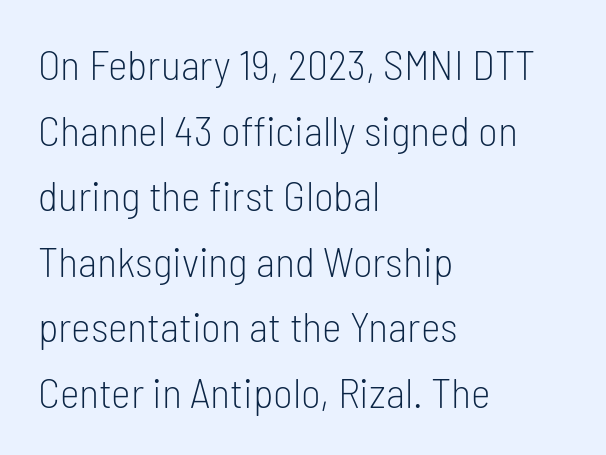
The image shows 42 px light, condensed sans-serif type, upright; set left-aligned, normal line spacing (1.56x), normal letter spacing, not underlined; low stroke contrast and a medium x-height.
